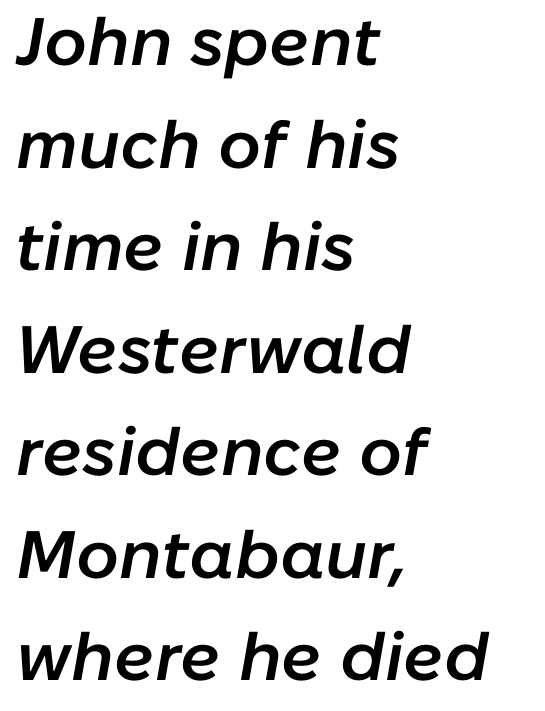
{"italic": "yes", "lean": "right", "slant_degrees": 10, "bold": "semi", "weight": "semibold", "width": "normal", "stroke_contrast": "low", "x_height": "medium", "monospaced": "no", "underline": "no", "align": "left", "line_spacing": "normal", "line_spacing_ratio": 1.53, "letter_spacing": "normal", "letter_spacing_em": 0.0, "glyph_px": 67}
